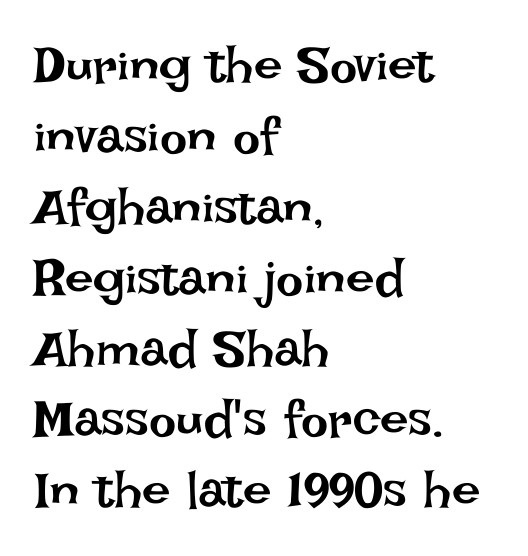
Q: Is the text bold? A: No.
Q: Is the text italic (slanted)? A: No, it is upright.
Q: Is the text underlined? A: No.
Q: How is the paragraph aligned? A: Left-aligned.
Q: Is the spacing between letters normal or unusually wide? A: Normal.
Q: Is the spacing between lines tight, normal or loose? A: Normal.
Q: Width (condensed, normal, or wide)? A: Normal.
Q: Stroke contrast? A: Low.
Q: x-height? A: Large.
Q: Monospaced? A: No.
